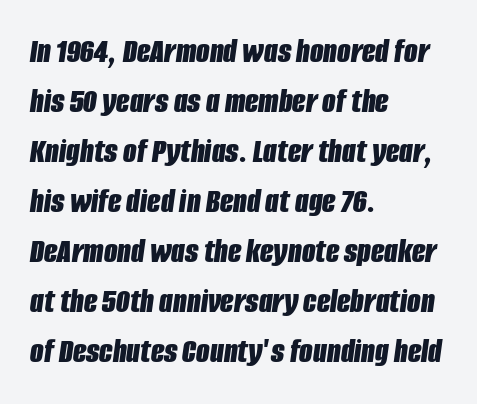
The image shows 35 px bold, condensed type, italic (leaning right); set left-aligned, normal line spacing (1.43x), normal letter spacing, not underlined; low stroke contrast and a large x-height.
